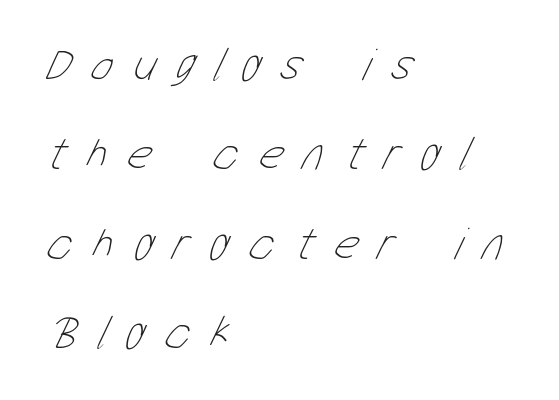
Character widths vary here, with narrow letters taking less room than wide ones. Caption: expanded tracking, letters set apart. Where is the straight margin? On the left. Think standard paragraph weight, or any step lighter than that. These lines stand farther apart than default settings would place them. Underline: absent.
